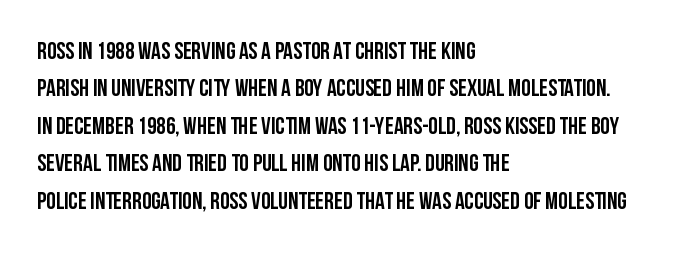
The image shows 24 px text type, upright; set left-aligned, normal line spacing (1.56x), normal letter spacing, not underlined.
